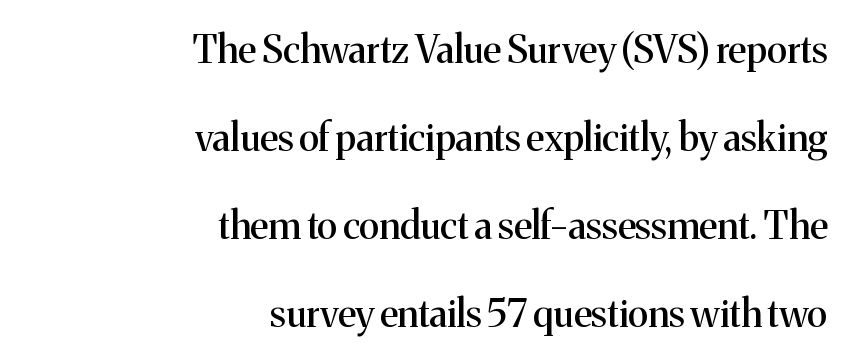
{"serif": "yes", "italic": "no", "width": "normal", "stroke_contrast": "medium", "x_height": "medium", "monospaced": "no", "underline": "no", "align": "right", "line_spacing": "loose", "line_spacing_ratio": 2.32, "letter_spacing": "normal", "letter_spacing_em": 0.0, "glyph_px": 38}
